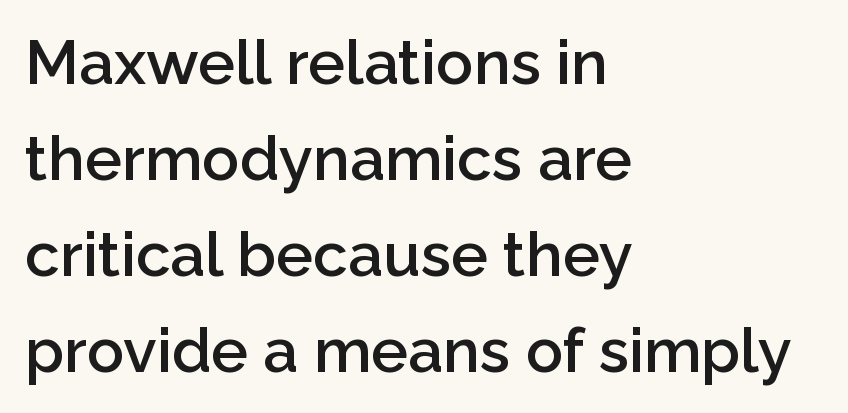
The typesetter chose a ragged-right arrangement here. Regarding leading, the lines here are spaced in the standard way. Vertical strokes here are truly vertical. Set as a demibold, roughly 600 on the weight scale. No extra tracking has been applied to these lines. Type style note: lacks serifs.
